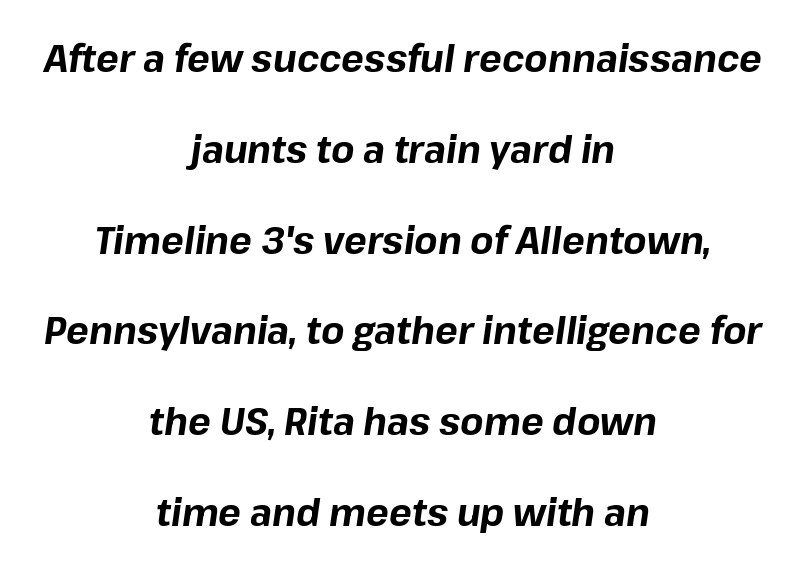
Q: Is the text bold? A: Yes.
Q: Is the text italic (slanted)? A: Yes, it leans right by about 8 degrees.
Q: Is the text underlined? A: No.
Q: How is the paragraph aligned? A: Centered.
Q: Is the spacing between letters normal or unusually wide? A: Normal.
Q: Is the spacing between lines tight, normal or loose? A: Loose.
Q: Width (condensed, normal, or wide)? A: Normal.
Q: Stroke contrast? A: Low.
Q: x-height? A: Medium.
Q: Monospaced? A: No.
